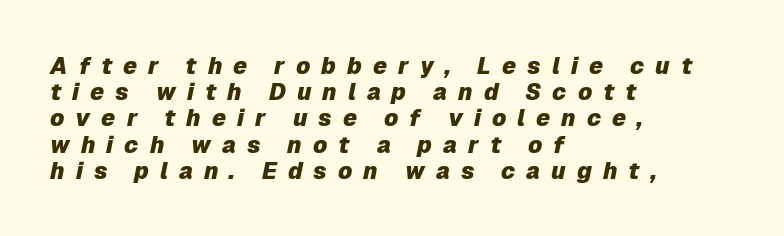
Q: Is the text bold? A: Yes.
Q: Is the text italic (slanted)? A: Yes, it leans right by about 12 degrees.
Q: Is the text underlined? A: No.
Q: How is the paragraph aligned? A: Left-aligned.
Q: Is the spacing between letters normal or unusually wide? A: Unusually wide.
Q: Is the spacing between lines tight, normal or loose? A: Tight.
